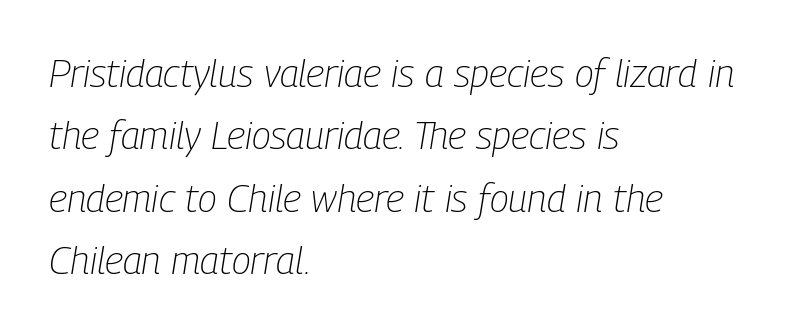
The image shows 39 px light, condensed type, italic (leaning right); set left-aligned, normal line spacing (1.6x), normal letter spacing, not underlined; low stroke contrast and a medium x-height.
